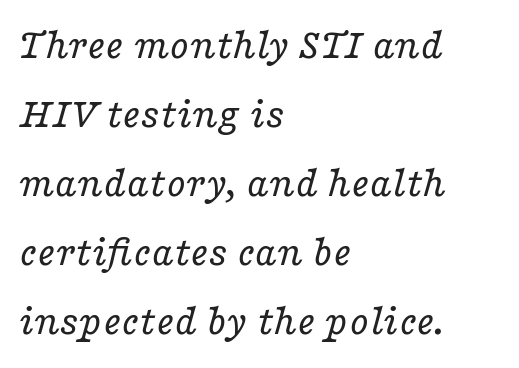
The image shows 44 px regular-weight, wide serif type, italic (leaning right); set left-aligned, normal line spacing (1.57x), normal letter spacing, not underlined; low stroke contrast and a medium x-height.
